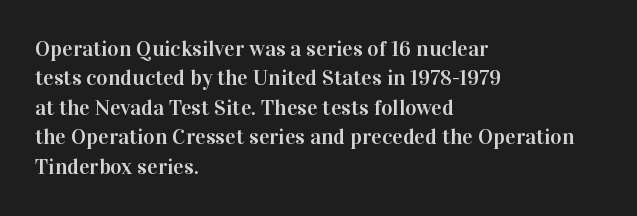
{"italic": "no", "underline": "no", "align": "left", "line_spacing": "normal", "line_spacing_ratio": 1.34, "letter_spacing": "normal", "letter_spacing_em": 0.0, "glyph_px": 22}
